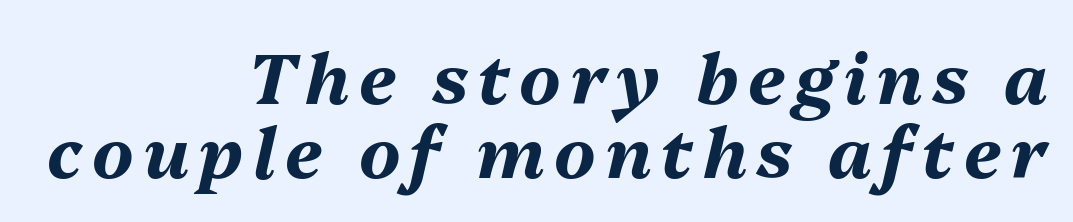
The image shows 70 px bold type, italic (leaning right); set right-aligned, tight line spacing (1.06x), not underlined; medium stroke contrast and a medium x-height.
